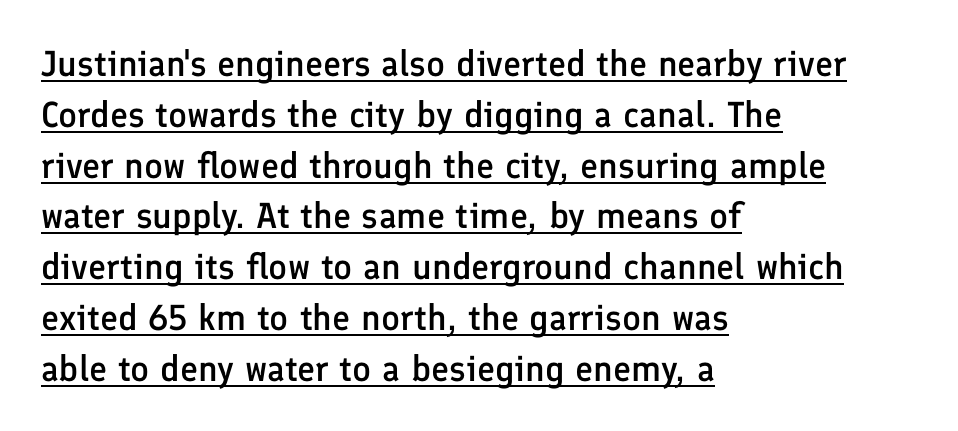
{"serif": "no", "italic": "no", "bold": "semi", "weight": "semibold", "width": "normal", "stroke_contrast": "low", "x_height": "medium", "monospaced": "no", "underline": "yes", "align": "left", "line_spacing": "normal", "line_spacing_ratio": 1.41, "letter_spacing": "normal", "letter_spacing_em": 0.0, "glyph_px": 36}
